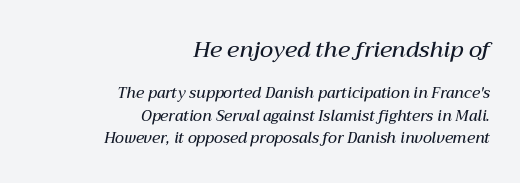
{"italic": "yes", "lean": "right", "slant_degrees": 12, "bold": "semi", "underline": "no", "align": "right", "line_spacing": "normal", "line_spacing_ratio": 1.49, "letter_spacing": "normal", "letter_spacing_em": 0.0, "larger_block": "first", "size_ratio": 1.47, "glyph_px": 22}
